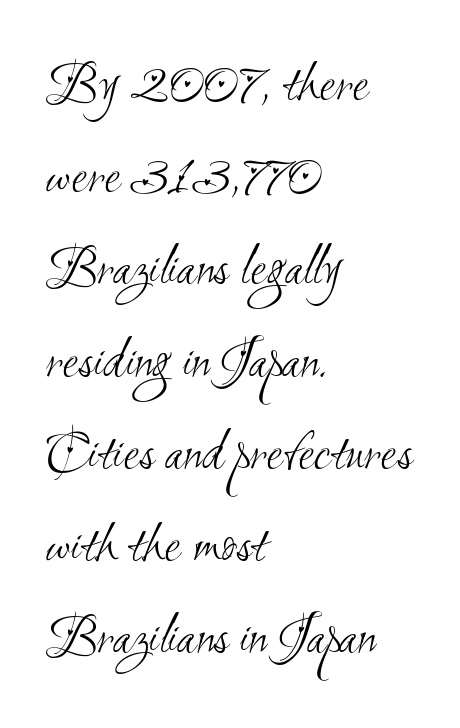
{"serif": "no", "bold": "no", "weight": "light", "width": "condensed", "stroke_contrast": "medium", "x_height": "small", "monospaced": "no", "underline": "no", "align": "left", "line_spacing": "normal", "line_spacing_ratio": 1.59, "letter_spacing": "normal", "letter_spacing_em": 0.0, "glyph_px": 58}
